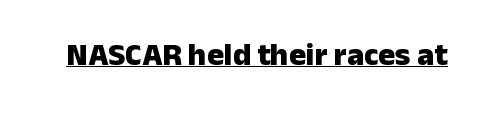
Character widths vary here, with narrow letters taking less room than wide ones. Serif or sans? Sans — the stroke terminals are bare. Each word holds together tightly as a unit, with standard inter-letter gaps. The sample has been set heavy, in full bold. Is there an underline? Yes — a line sits under the letters.
